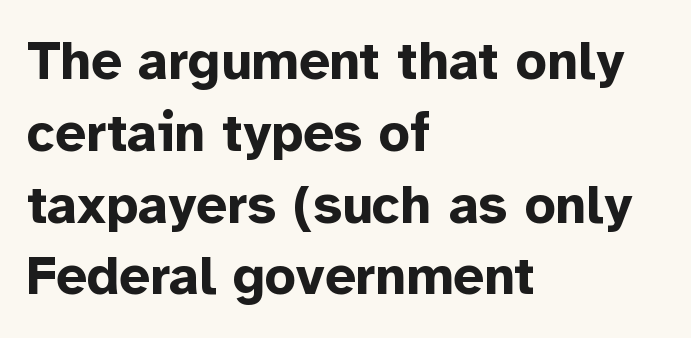
The image shows 54 px bold sans-serif type, upright; set left-aligned, normal line spacing (1.33x), normal letter spacing, not underlined; low stroke contrast and a medium x-height.
